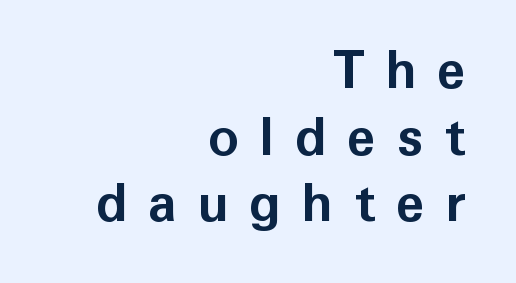
Q: Is the text bold? A: Yes.
Q: Is the text italic (slanted)? A: No, it is upright.
Q: Is the typeface a serif or a sans-serif typeface? A: Sans-serif.
Q: Is the text underlined? A: No.
Q: How is the paragraph aligned? A: Right-aligned.
Q: Is the spacing between letters normal or unusually wide? A: Unusually wide.
Q: Is the spacing between lines tight, normal or loose? A: Normal.
Q: Width (condensed, normal, or wide)? A: Normal.
Q: Stroke contrast? A: Low.
Q: x-height? A: Medium.
Q: Monospaced? A: No.
